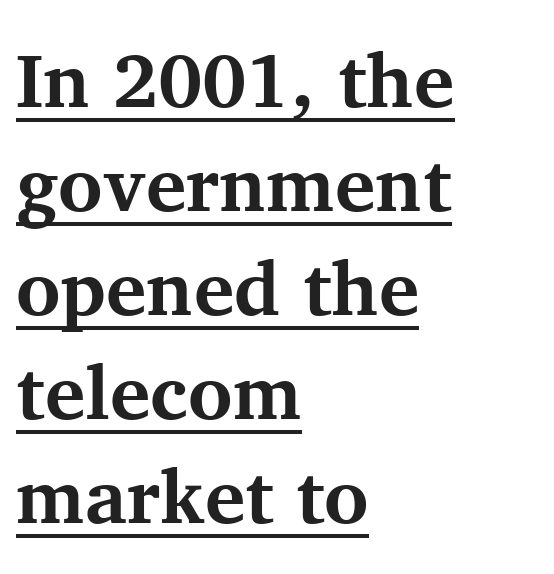
The image shows 76 px bold serif type, upright; set left-aligned, normal line spacing (1.37x), normal letter spacing, underlined; medium stroke contrast and a medium x-height.
